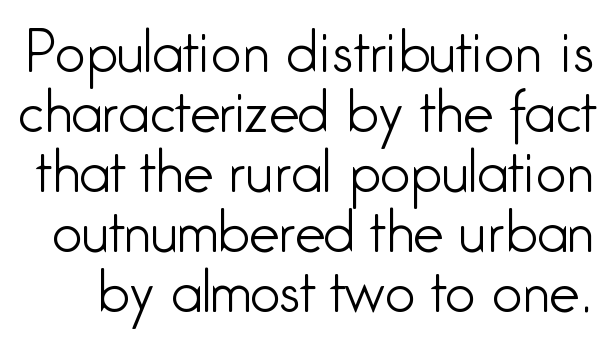
{"serif": "no", "italic": "no", "bold": "no", "weight": "light", "width": "condensed", "stroke_contrast": "low", "x_height": "medium", "monospaced": "no", "underline": "no", "line_spacing": "tight", "line_spacing_ratio": 1.11, "letter_spacing": "normal", "letter_spacing_em": 0.0, "glyph_px": 54}
